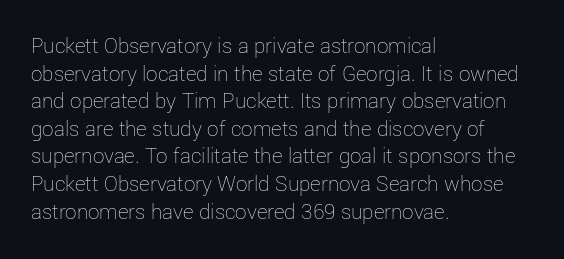
{"italic": "no", "bold": "no", "underline": "no", "align": "left", "line_spacing_ratio": 1.2, "letter_spacing": "normal", "letter_spacing_em": 0.0, "glyph_px": 23}
